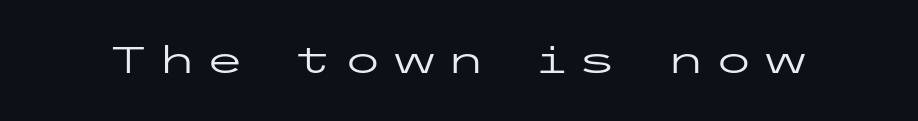
Tall strokes in this sample are plumb rather than angled. Descenders are the only things crossing below the line. Letters have the restrained weight of plain body copy at most. A typesetter would label this face a sans.
